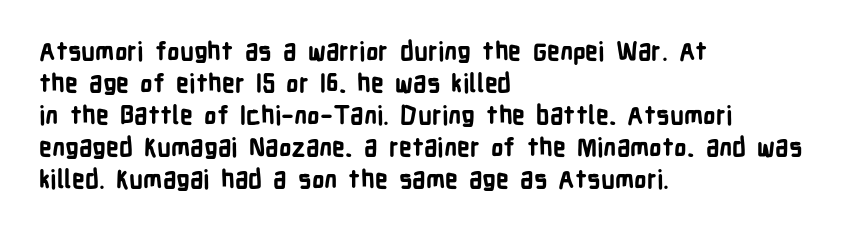
The typesetter chose a ragged-right arrangement here. The line texture is even and compact thanks to regular tracking. Summary of weight: heavy, a full bold. Vertically, the passage feels balanced, rows spaced as you'd expect. In terms of posture, this sample is upright.
